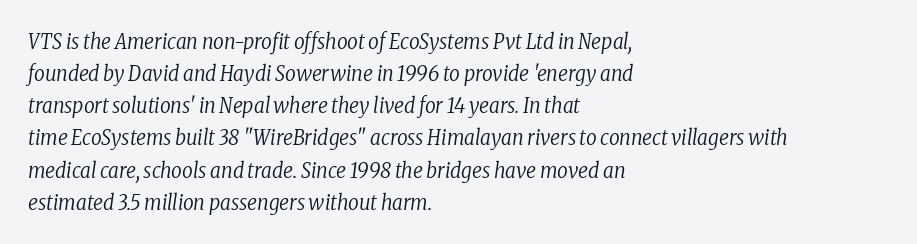
{"italic": "yes", "lean": "right", "slant_degrees": 8, "bold": "no", "underline": "no", "align": "left", "line_spacing": "normal", "line_spacing_ratio": 1.53, "letter_spacing": "normal", "letter_spacing_em": 0.0, "glyph_px": 21}
